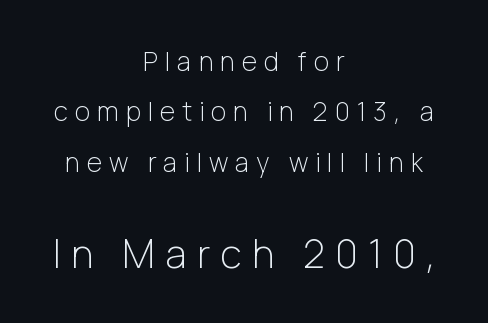
This is roman type, the default non-slanted kind. A typesetter would call this proportional, since set widths differ per character. Observe the wide spacing: letters keep a clear distance from each other. Nothing sits at the stroke ends, so this counts as sans-serif. The baseline area is clear. The lines are quadded center.
